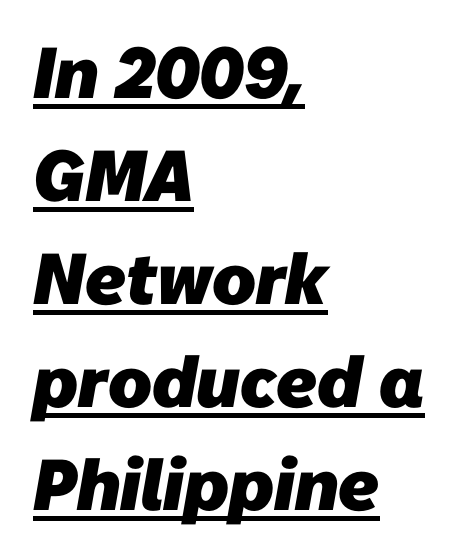
The image shows 72 px heavy sans-serif type; set left-aligned, normal line spacing (1.43x), normal letter spacing, underlined; low stroke contrast and a medium x-height.
